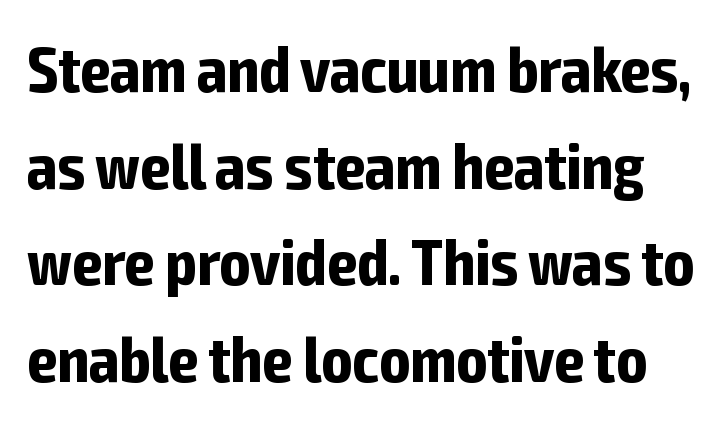
Q: Is the text bold? A: Yes.
Q: Is the text italic (slanted)? A: No, it is upright.
Q: Is the typeface a serif or a sans-serif typeface? A: Sans-serif.
Q: Is the text underlined? A: No.
Q: Is the spacing between letters normal or unusually wide? A: Normal.
Q: Is the spacing between lines tight, normal or loose? A: Normal.
Q: Width (condensed, normal, or wide)? A: Condensed.
Q: Stroke contrast? A: Low.
Q: x-height? A: Medium.
Q: Monospaced? A: No.
